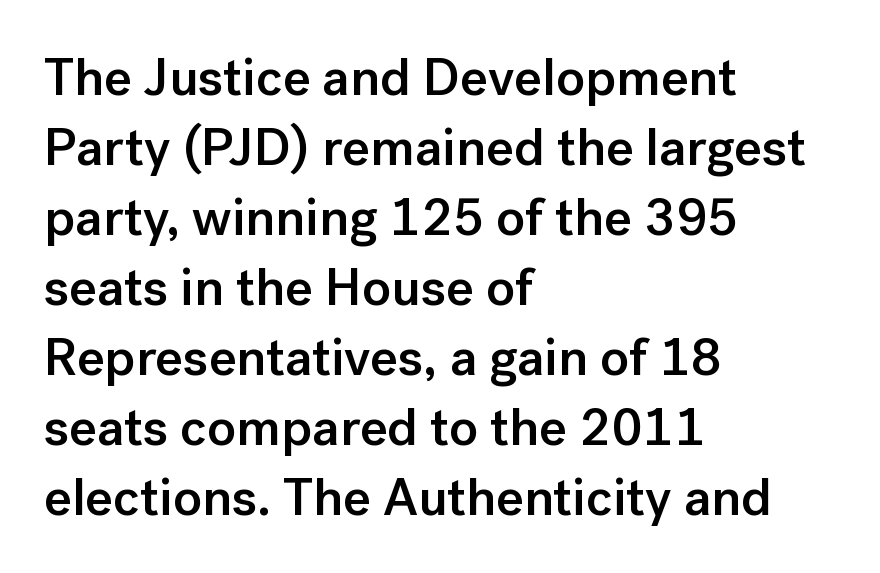
This is sans-serif lettering, the kind often seen on screens and signage. In terms of weight, the rendering is demibold, just under bold. The compositor pushed each line to the left boundary. Is this a fixed-width face? No — the glyphs have proportional, varying widths. Beneath every word, the page is bare.
